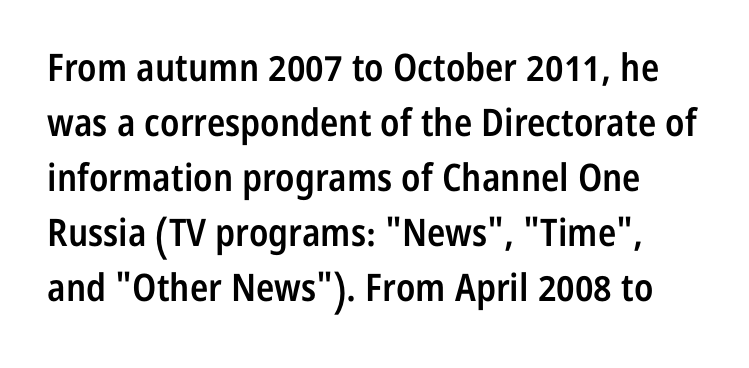
{"serif": "no", "italic": "no", "bold": "semi", "weight": "semibold", "width": "condensed", "stroke_contrast": "low", "x_height": "medium", "monospaced": "no", "underline": "no", "line_spacing": "normal", "line_spacing_ratio": 1.45, "letter_spacing": "normal", "letter_spacing_em": 0.0, "glyph_px": 38}
